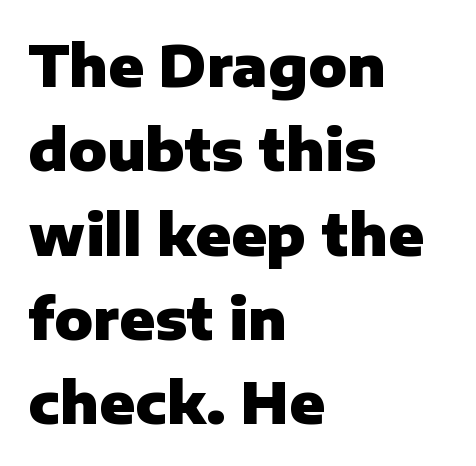
{"serif": "no", "italic": "no", "bold": "yes", "weight": "heavy", "width": "normal", "stroke_contrast": "low", "x_height": "medium", "monospaced": "no", "underline": "no", "align": "left", "line_spacing": "normal", "line_spacing_ratio": 1.48, "letter_spacing": "normal", "letter_spacing_em": 0.0, "glyph_px": 57}
